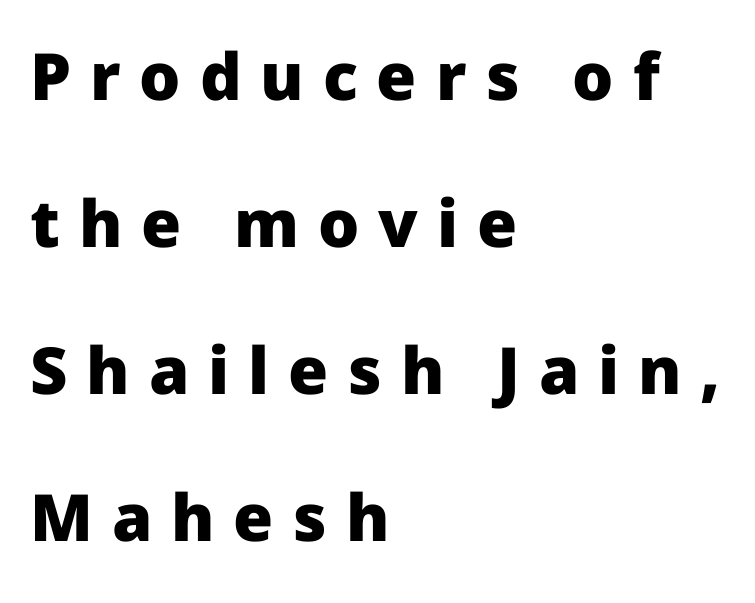
The image shows 65 px heavy sans-serif type, upright; set left-aligned, loose line spacing (2.26x), unusually wide letter spacing (+0.29 em), not underlined; low stroke contrast and a medium x-height.
